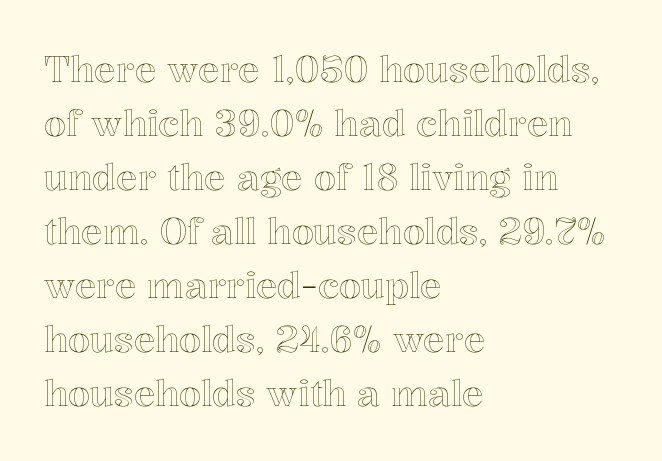
Q: Is the text italic (slanted)? A: No, it is upright.
Q: Is the text underlined? A: No.
Q: How is the paragraph aligned? A: Left-aligned.
Q: Is the spacing between letters normal or unusually wide? A: Normal.
Q: Is the spacing between lines tight, normal or loose? A: Normal.
Q: Width (condensed, normal, or wide)? A: Normal.
Q: x-height? A: Medium.
Q: Monospaced? A: No.
